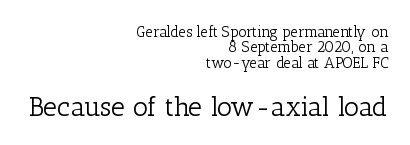
Q: Is the text bold? A: No.
Q: Is the text italic (slanted)? A: No, it is upright.
Q: Is the text underlined? A: No.
Q: How is the paragraph aligned? A: Right-aligned.
Q: Is the spacing between letters normal or unusually wide? A: Normal.
Q: Is the spacing between lines tight, normal or loose? A: Tight.
Q: Which block of text is set in a larger size, the first (top) or the second (bottom)? A: The second (bottom) one.
